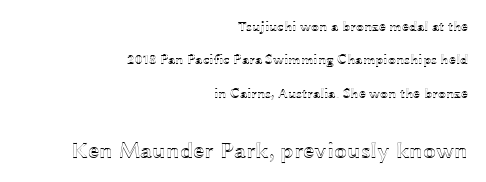
Scale increases going downward across the two blocks. Honestly, there is no underline to notice here at all. Horizontal alignment here is rightward, an uncommon choice for prose. If you measured baseline to baseline, you'd find a long distance. The lettering stays uniformly vertical, giving the passage a roman look.
